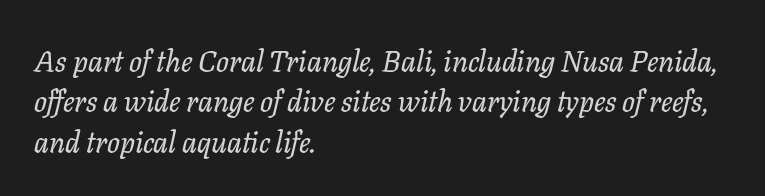
The image shows 30 px serif type, italic (leaning right); set left-aligned, normal line spacing (1.35x), normal letter spacing, not underlined; low stroke contrast and a medium x-height.
